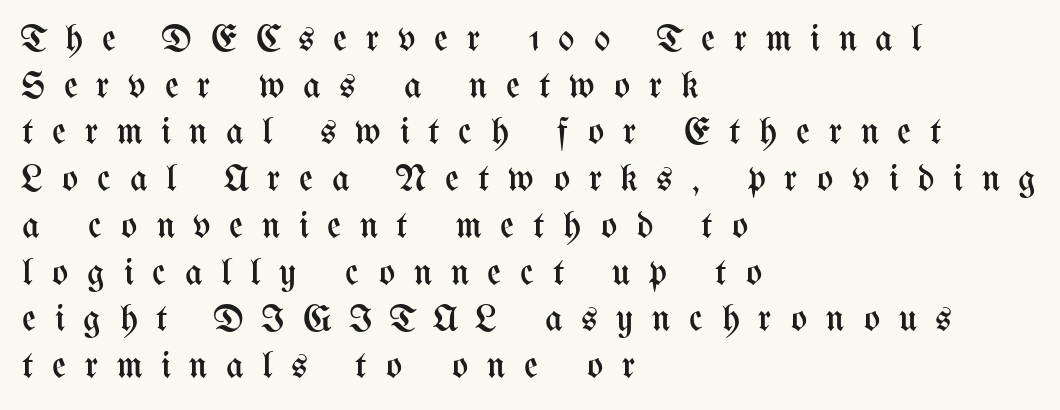
On a weight scale, this lands at 450 or below. A typesetter would mark this as roman, not italic. Varying glyph widths throughout — classic text-font behaviour. Each word looks stretched out because of the extra space between its letters.
